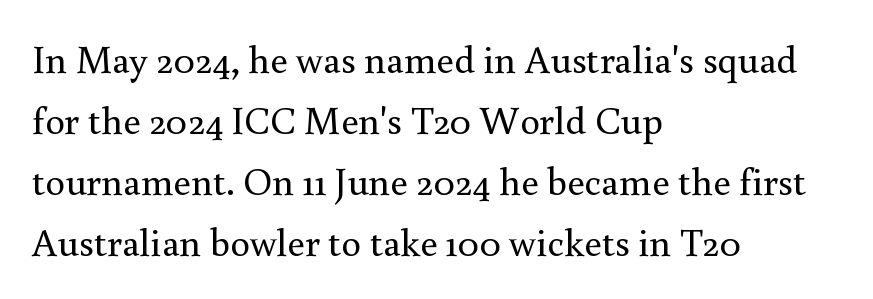
{"serif": "yes", "italic": "no", "bold": "no", "weight": "regular", "width": "normal", "x_height": "small", "monospaced": "no", "underline": "no", "align": "left", "line_spacing": "normal", "line_spacing_ratio": 1.56, "letter_spacing": "normal", "letter_spacing_em": 0.0, "glyph_px": 39}
